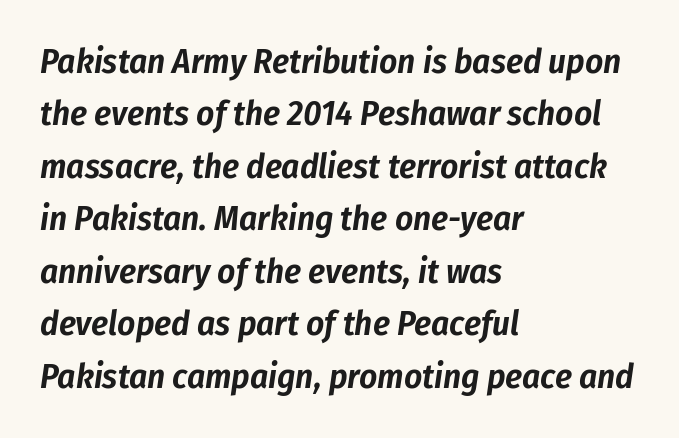
Q: Is the text italic (slanted)? A: Yes, it leans right by about 8 degrees.
Q: Is the text underlined? A: No.
Q: How is the paragraph aligned? A: Left-aligned.
Q: Is the spacing between letters normal or unusually wide? A: Normal.
Q: Is the spacing between lines tight, normal or loose? A: Normal.
Q: Width (condensed, normal, or wide)? A: Condensed.
Q: Stroke contrast? A: Low.
Q: x-height? A: Medium.
Q: Monospaced? A: No.
